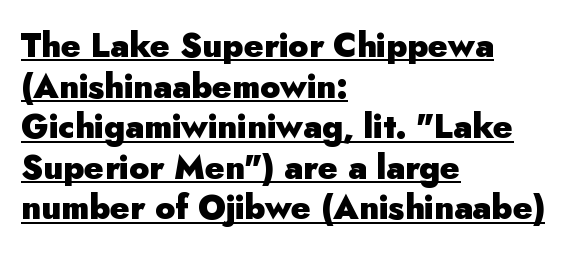
The image shows 33 px heavy sans-serif type, upright; set left-aligned, line spacing 1.23x, normal letter spacing, underlined; low stroke contrast and a small x-height.
